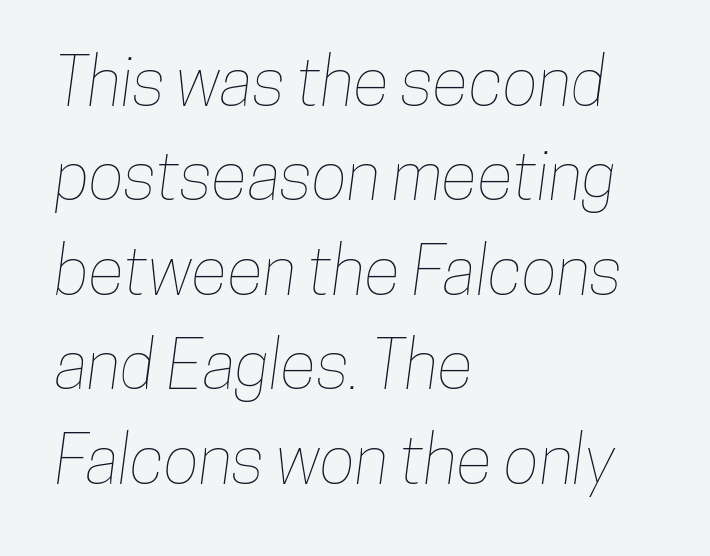
The image shows 67 px condensed type; set left-aligned, normal line spacing (1.41x), normal letter spacing, not underlined; low stroke contrast and a medium x-height.
